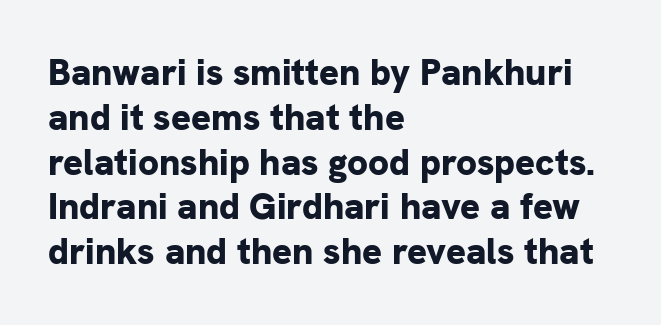
The image shows 37 px bold sans-serif type, upright; set left-aligned, line spacing 1.21x, normal letter spacing, not underlined; low stroke contrast and a medium x-height.
